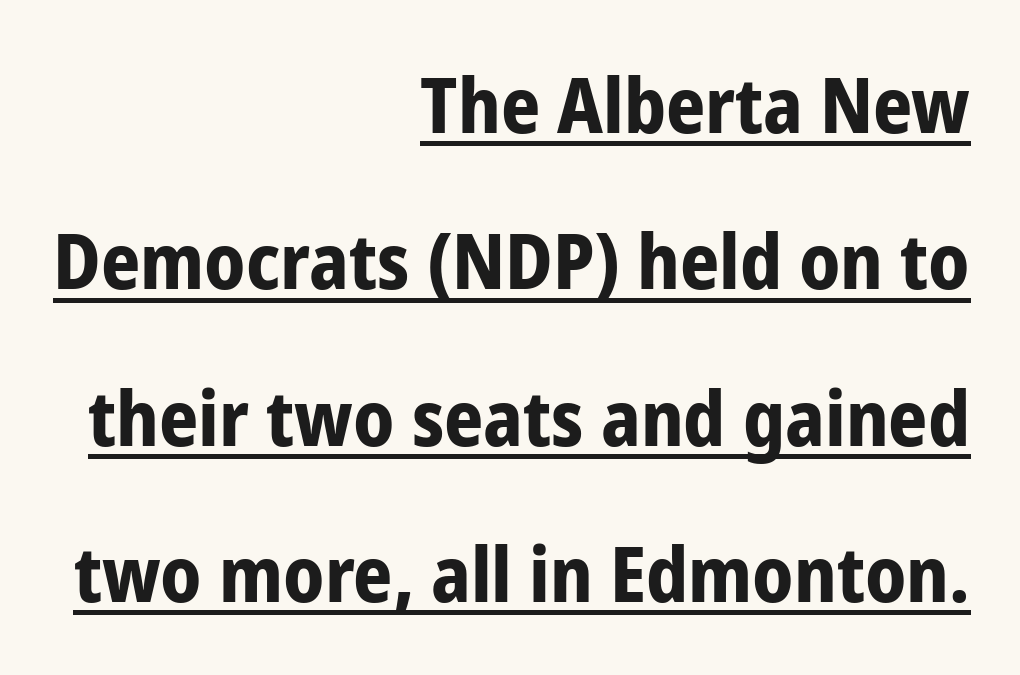
Q: Is the text bold? A: Yes.
Q: Is the text italic (slanted)? A: No, it is upright.
Q: Is the typeface a serif or a sans-serif typeface? A: Sans-serif.
Q: Is the text underlined? A: Yes.
Q: How is the paragraph aligned? A: Right-aligned.
Q: Is the spacing between letters normal or unusually wide? A: Normal.
Q: Is the spacing between lines tight, normal or loose? A: Loose.
Q: Width (condensed, normal, or wide)? A: Condensed.
Q: Stroke contrast? A: Low.
Q: x-height? A: Medium.
Q: Monospaced? A: No.
